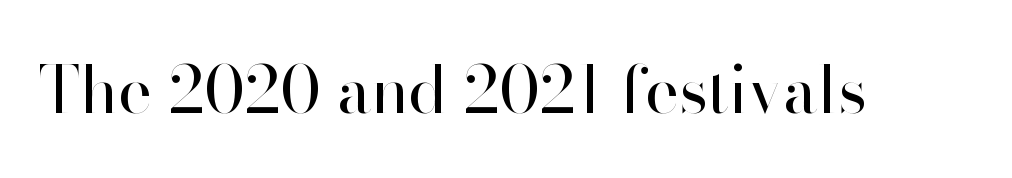
Is this a fixed-width face? No — the glyphs have proportional, varying widths. A roman cut, with each character standing at attention. This rendering employs a face without finishing strokes, i.e., a sans-serif. Unbolded letterforms with no extra heft. The tracking reads as untouched default to a designer's eye.
